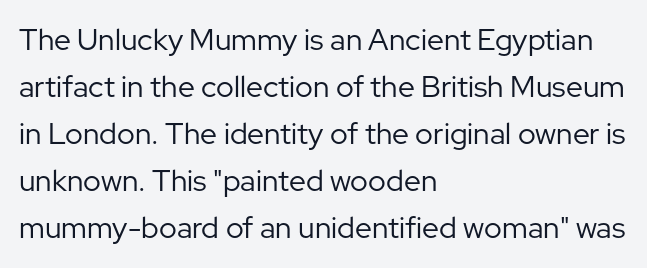
Q: Is the text bold? A: No.
Q: Is the text italic (slanted)? A: No, it is upright.
Q: Is the typeface a serif or a sans-serif typeface? A: Sans-serif.
Q: Is the text underlined? A: No.
Q: How is the paragraph aligned? A: Left-aligned.
Q: Is the spacing between letters normal or unusually wide? A: Normal.
Q: Is the spacing between lines tight, normal or loose? A: Normal.
Q: Width (condensed, normal, or wide)? A: Normal.
Q: Stroke contrast? A: Low.
Q: x-height? A: Medium.
Q: Monospaced? A: No.
